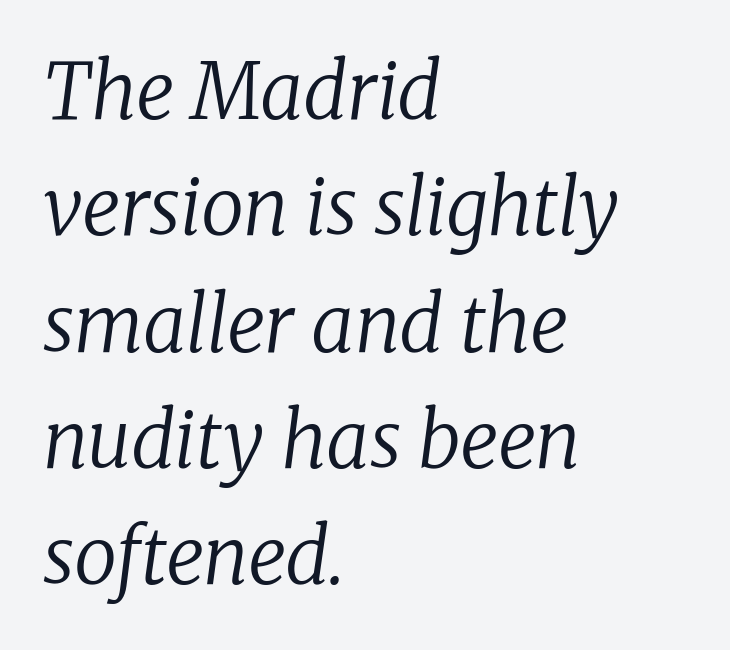
Q: Is the text bold? A: No.
Q: Is the text italic (slanted)? A: Yes, it leans right by about 8 degrees.
Q: Is the typeface a serif or a sans-serif typeface? A: Serif.
Q: Is the text underlined? A: No.
Q: How is the paragraph aligned? A: Left-aligned.
Q: Is the spacing between letters normal or unusually wide? A: Normal.
Q: Is the spacing between lines tight, normal or loose? A: Normal.
Q: Width (condensed, normal, or wide)? A: Normal.
Q: Stroke contrast? A: Low.
Q: x-height? A: Medium.
Q: Monospaced? A: No.
